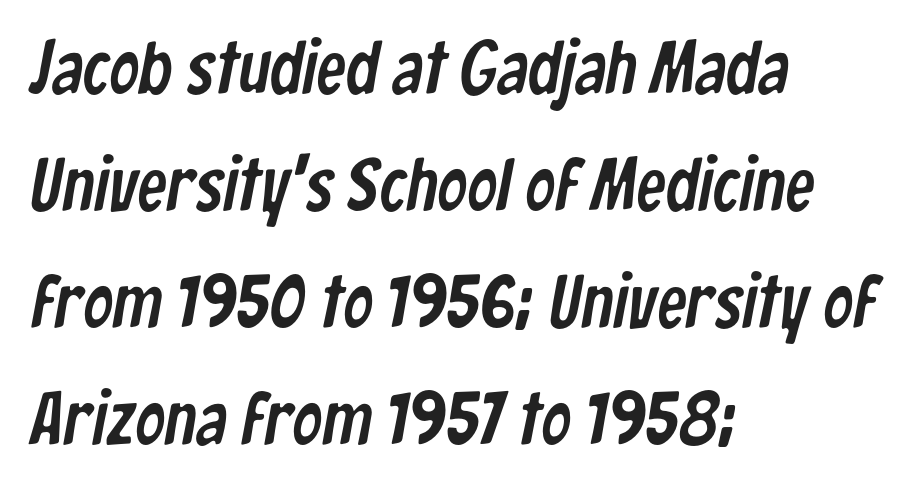
The image shows 74 px condensed sans-serif type; set left-aligned, normal line spacing (1.58x), normal letter spacing, not underlined; low stroke contrast and a medium x-height.
